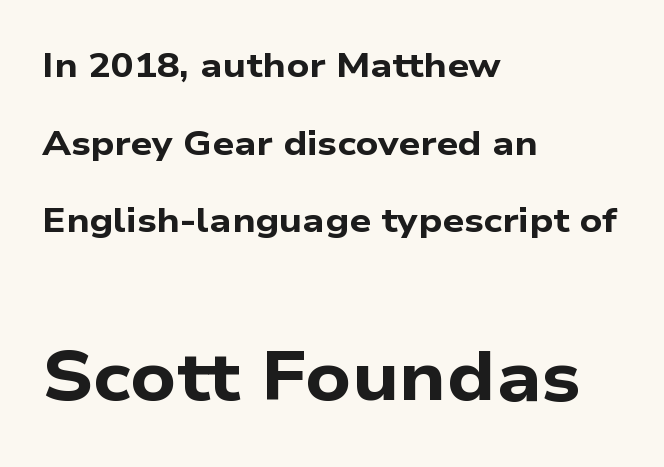
{"serif": "no", "bold": "yes", "weight": "bold", "width": "wide", "stroke_contrast": "low", "x_height": "medium", "monospaced": "no", "underline": "no", "align": "left", "line_spacing": "loose", "line_spacing_ratio": 2.28, "letter_spacing": "normal", "letter_spacing_em": 0.0, "larger_block": "second", "size_ratio": 2.03, "glyph_px": 69}
